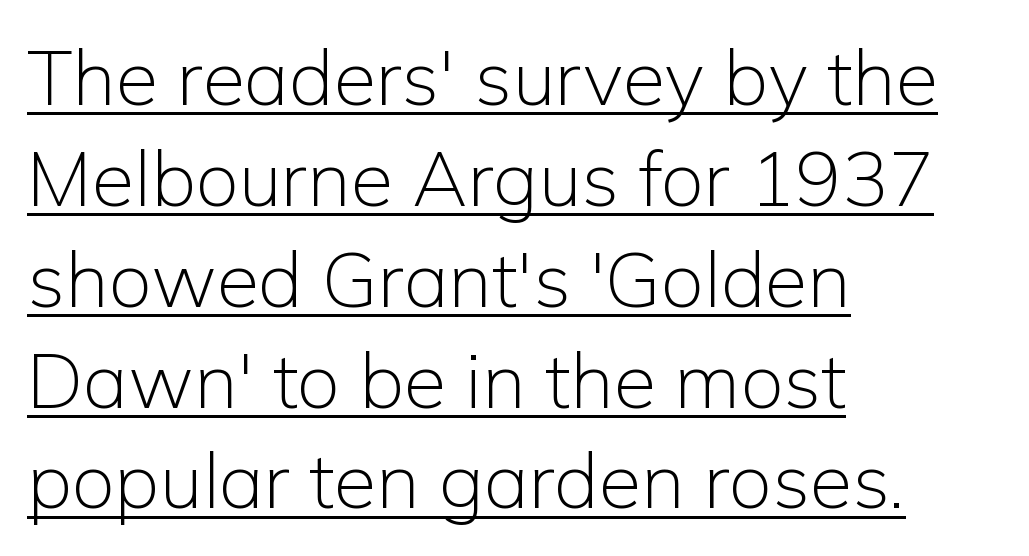
{"serif": "no", "italic": "no", "bold": "no", "weight": "light", "width": "normal", "stroke_contrast": "low", "x_height": "medium", "monospaced": "no", "underline": "yes", "align": "left", "line_spacing": "normal", "line_spacing_ratio": 1.31, "letter_spacing": "normal", "letter_spacing_em": 0.0, "glyph_px": 77}
